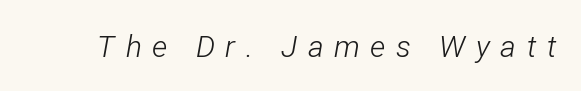
{"italic": "yes", "lean": "right", "slant_degrees": 12, "bold": "no", "weight": "light", "width": "condensed", "stroke_contrast": "low", "x_height": "medium", "monospaced": "no", "underline": "no", "letter_spacing": "wide", "letter_spacing_em": 0.35, "glyph_px": 30}
